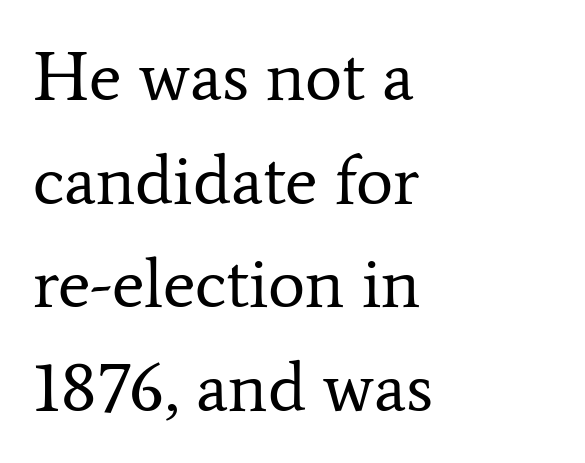
{"serif": "yes", "italic": "no", "bold": "no", "weight": "regular", "width": "normal", "stroke_contrast": "low", "x_height": "medium", "monospaced": "no", "underline": "no", "align": "left", "line_spacing": "normal", "line_spacing_ratio": 1.48, "letter_spacing": "normal", "letter_spacing_em": 0.0, "glyph_px": 70}
